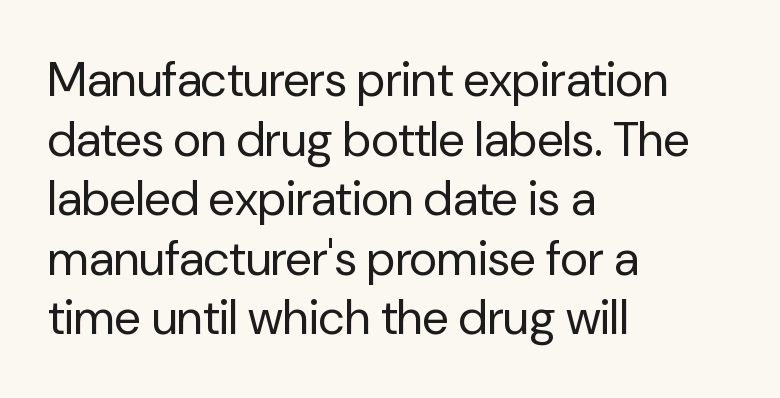
{"serif": "no", "italic": "no", "bold": "no", "weight": "regular", "width": "normal", "stroke_contrast": "low", "x_height": "medium", "monospaced": "no", "underline": "no", "align": "left", "line_spacing_ratio": 1.24, "letter_spacing": "normal", "letter_spacing_em": 0.0, "glyph_px": 48}
